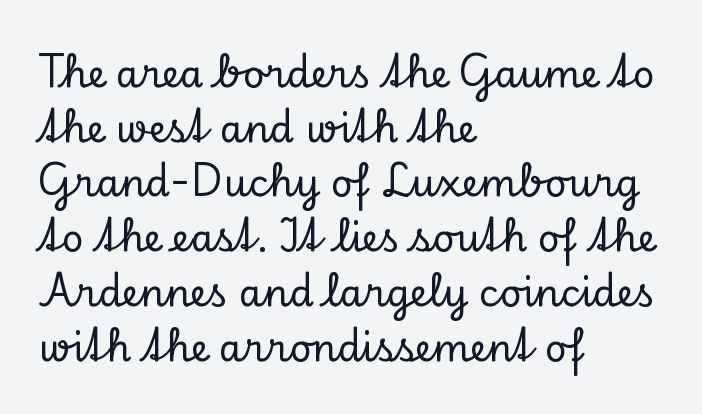
Q: Is the text italic (slanted)? A: No, it is upright.
Q: Is the text underlined? A: No.
Q: How is the paragraph aligned? A: Left-aligned.
Q: Is the spacing between letters normal or unusually wide? A: Normal.
Q: Is the spacing between lines tight, normal or loose? A: Normal.
Q: Width (condensed, normal, or wide)? A: Normal.
Q: Stroke contrast? A: Low.
Q: x-height? A: Small.
Q: Monospaced? A: No.
